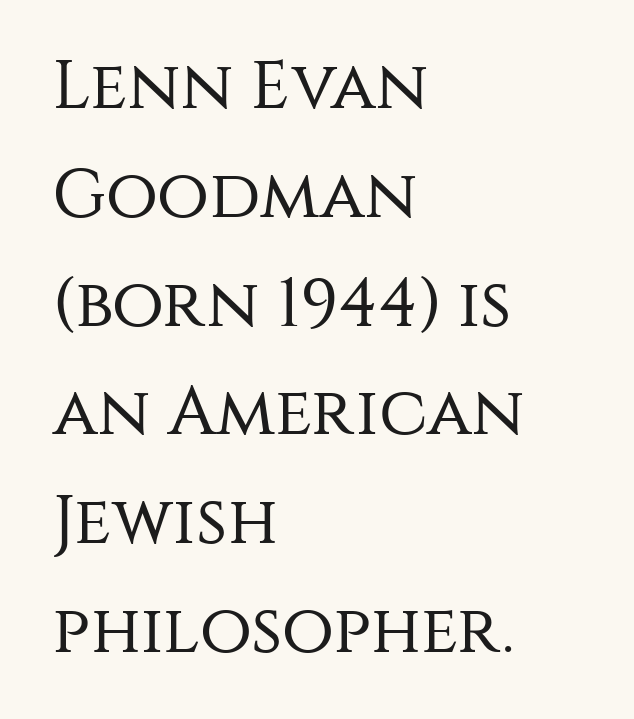
Q: Is the text bold? A: No.
Q: Is the text italic (slanted)? A: No, it is upright.
Q: Is the typeface a serif or a sans-serif typeface? A: Sans-serif.
Q: Is the text underlined? A: No.
Q: How is the paragraph aligned? A: Left-aligned.
Q: Is the spacing between letters normal or unusually wide? A: Normal.
Q: Is the spacing between lines tight, normal or loose? A: Normal.
Q: Width (condensed, normal, or wide)? A: Normal.
Q: Stroke contrast? A: Medium.
Q: x-height? A: Large.
Q: Monospaced? A: No.
